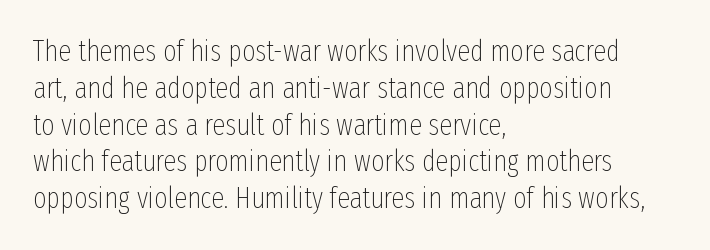
The image shows 29 px thin, condensed sans-serif type, upright; set left-aligned, normal line spacing (1.27x), normal letter spacing, not underlined; low stroke contrast and a medium x-height.
